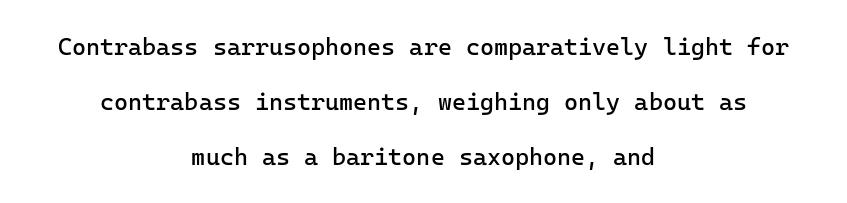
Q: Is the text bold? A: No.
Q: Is the text italic (slanted)? A: No, it is upright.
Q: Is the text underlined? A: No.
Q: How is the paragraph aligned? A: Centered.
Q: Is the spacing between letters normal or unusually wide? A: Normal.
Q: Is the spacing between lines tight, normal or loose? A: Loose.
